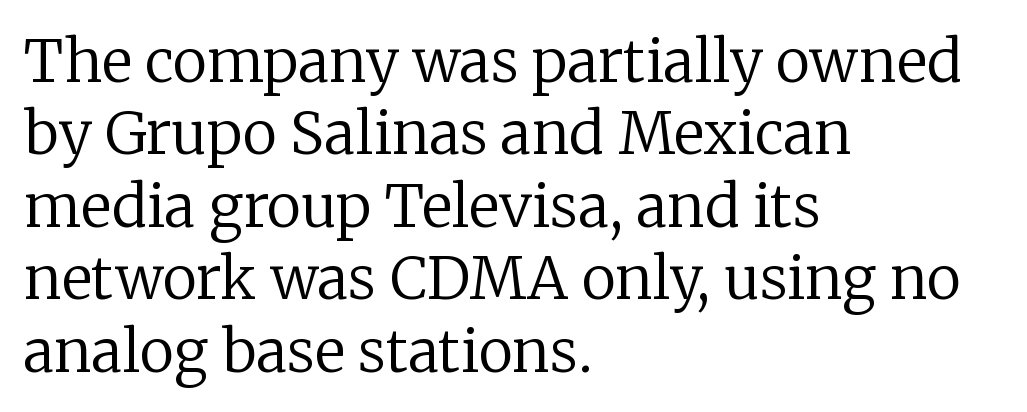
The image shows 58 px regular-weight serif type, upright; set left-aligned, normal line spacing (1.25x), normal letter spacing, not underlined; low stroke contrast and a medium x-height.
